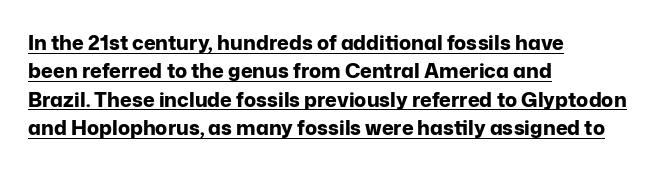
Q: Is the text bold? A: Yes.
Q: Is the text italic (slanted)? A: No, it is upright.
Q: Is the text underlined? A: Yes.
Q: How is the paragraph aligned? A: Left-aligned.
Q: Is the spacing between letters normal or unusually wide? A: Normal.
Q: Is the spacing between lines tight, normal or loose? A: Normal.
